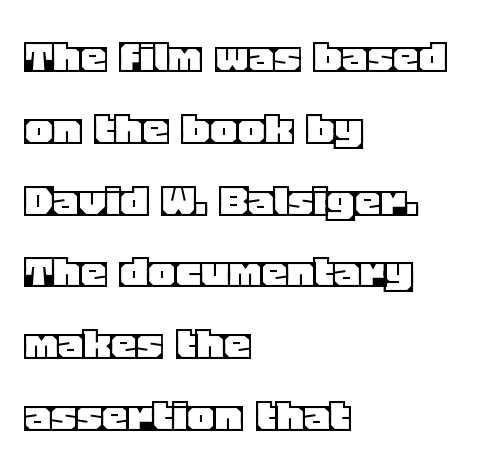
The typography opts for an upright posture over an oblique one. The words here are not underlined. Look at the tracking — it's just the regular setting, nothing added. This sample keeps an unexceptional amount of space between lines. The letters advance in unequal steps, a hallmark of proportional type. Horizontal alignment here is leftward, the default for most running prose.
